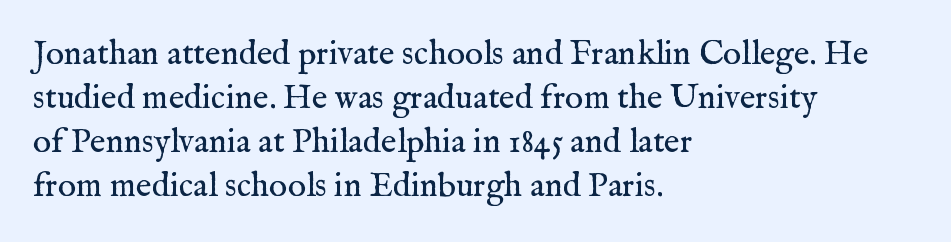
{"serif": "yes", "italic": "no", "bold": "no", "weight": "regular", "width": "normal", "stroke_contrast": "medium", "x_height": "medium", "monospaced": "no", "underline": "no", "align": "left", "line_spacing": "normal", "line_spacing_ratio": 1.29, "letter_spacing": "normal", "letter_spacing_em": 0.0, "glyph_px": 34}
